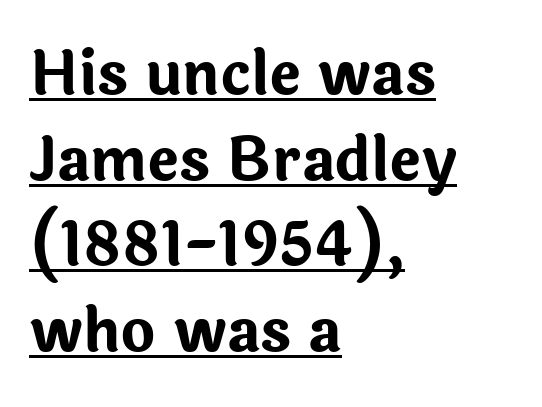
The image shows 59 px bold sans-serif type, upright; set left-aligned, normal line spacing (1.45x), normal letter spacing, underlined; low stroke contrast and a medium x-height.
